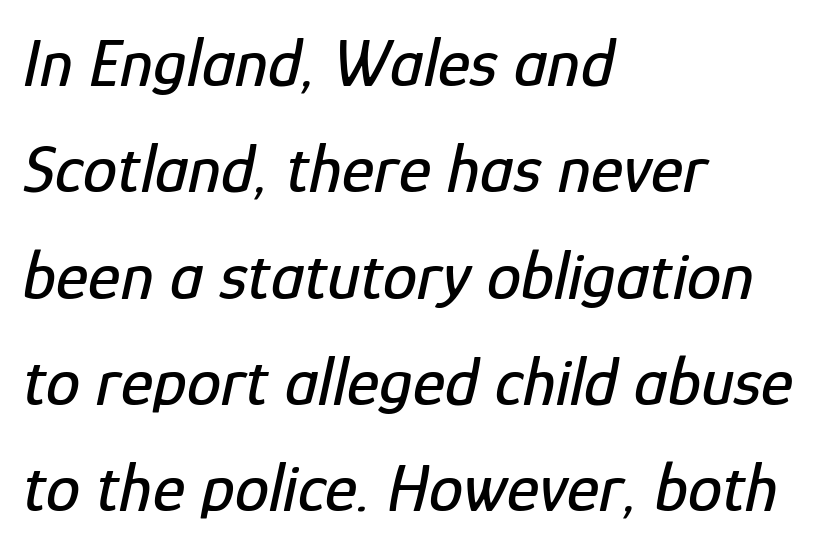
{"italic": "yes", "lean": "right", "slant_degrees": 12, "width": "condensed", "stroke_contrast": "low", "x_height": "medium", "monospaced": "no", "underline": "no", "align": "left", "line_spacing": "normal", "line_spacing_ratio": 1.54, "letter_spacing": "normal", "letter_spacing_em": 0.0, "glyph_px": 69}
